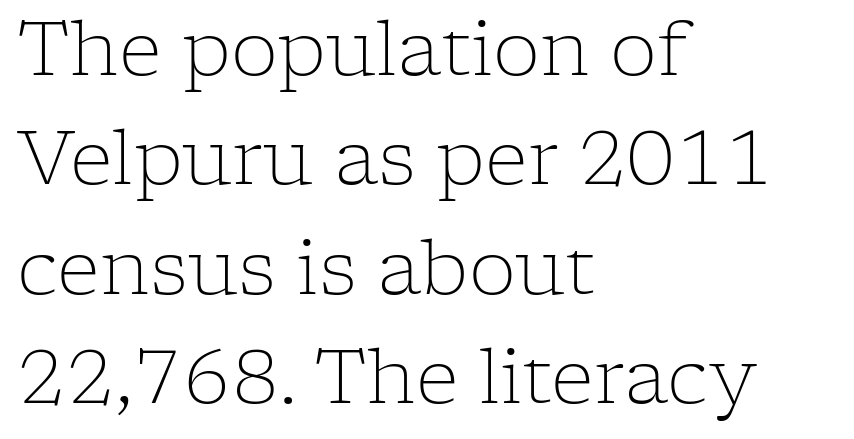
{"serif": "yes", "italic": "no", "bold": "no", "weight": "light", "width": "normal", "stroke_contrast": "low", "x_height": "medium", "monospaced": "no", "underline": "no", "align": "left", "line_spacing": "normal", "line_spacing_ratio": 1.46, "letter_spacing": "normal", "letter_spacing_em": 0.0, "glyph_px": 75}
